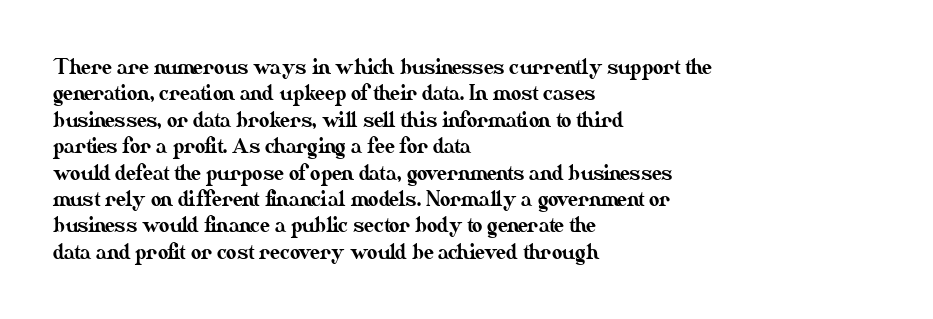
Default kerning and tracking; the words read as compact shapes. Evenly set lines give the paragraph a standard silhouette. In CSS terms this would be text-align: left. A bare baseline throughout the passage. Every character sits straight up, as roman type does.
